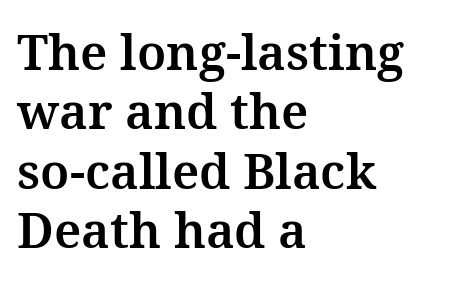
The image shows 49 px serif type, upright; set left-aligned, line spacing 1.21x, normal letter spacing, not underlined; medium stroke contrast and a medium x-height.
